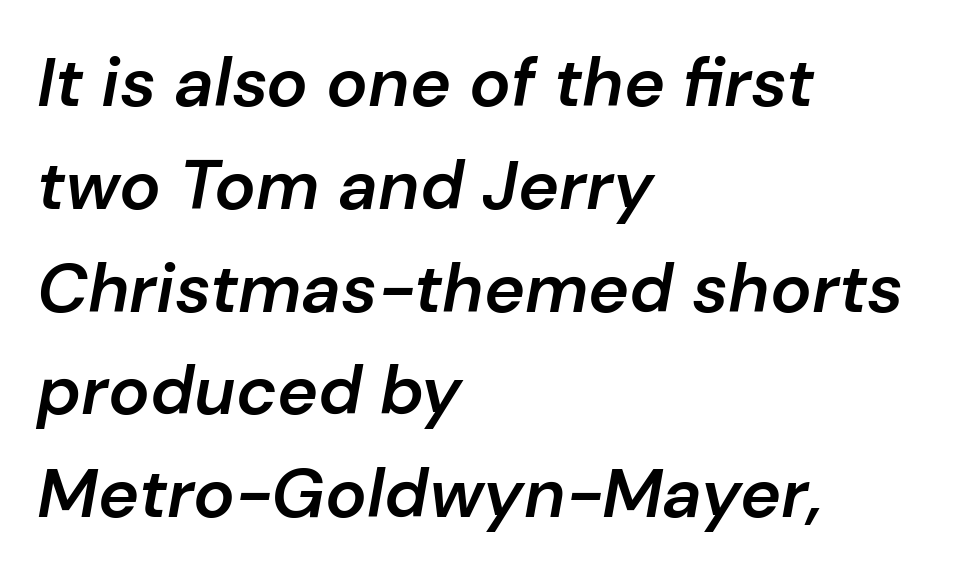
{"italic": "yes", "lean": "right", "slant_degrees": 10, "bold": "semi", "weight": "semibold", "width": "normal", "stroke_contrast": "low", "x_height": "medium", "monospaced": "no", "underline": "no", "align": "left", "line_spacing": "normal", "line_spacing_ratio": 1.49, "letter_spacing": "normal", "letter_spacing_em": 0.0, "glyph_px": 69}
